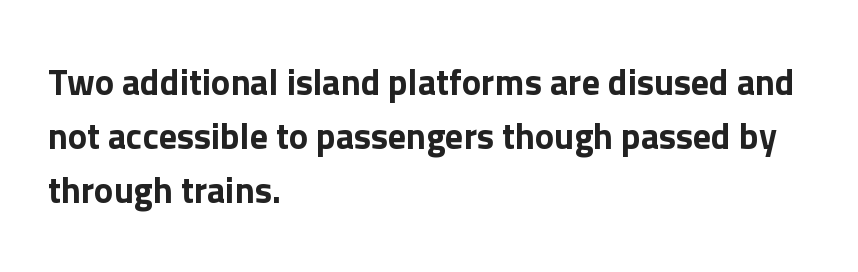
The image shows 36 px sans-serif type, upright; set left-aligned, normal line spacing (1.5x), normal letter spacing, not underlined; low stroke contrast and a medium x-height.
